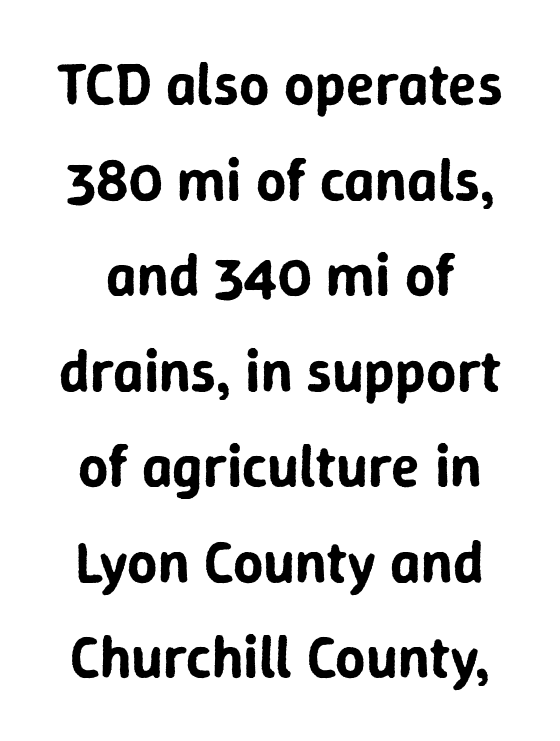
The image shows 59 px sans-serif type, upright; set normal line spacing (1.62x), normal letter spacing, not underlined; low stroke contrast and a medium x-height.
